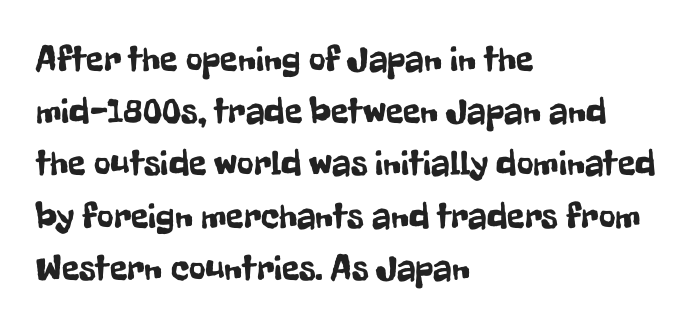
The image shows 36 px condensed sans-serif type, upright; set left-aligned, normal line spacing (1.45x), normal letter spacing, not underlined; low stroke contrast and a medium x-height.
